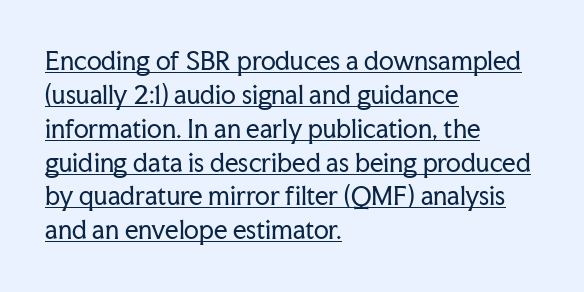
Q: Is the text bold? A: No.
Q: Is the text italic (slanted)? A: No, it is upright.
Q: Is the text underlined? A: Yes.
Q: How is the paragraph aligned? A: Left-aligned.
Q: Is the spacing between letters normal or unusually wide? A: Normal.
Q: Is the spacing between lines tight, normal or loose? A: Normal.
